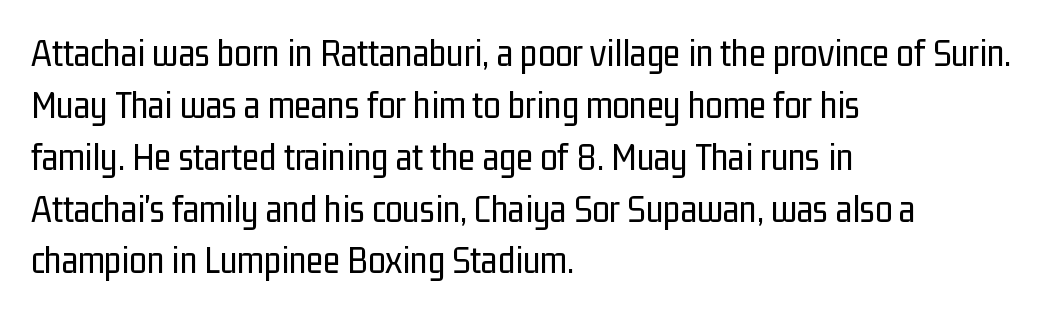
The image shows 39 px regular-weight, condensed sans-serif type, upright; set left-aligned, normal line spacing (1.33x), normal letter spacing, not underlined; low stroke contrast and a medium x-height.
